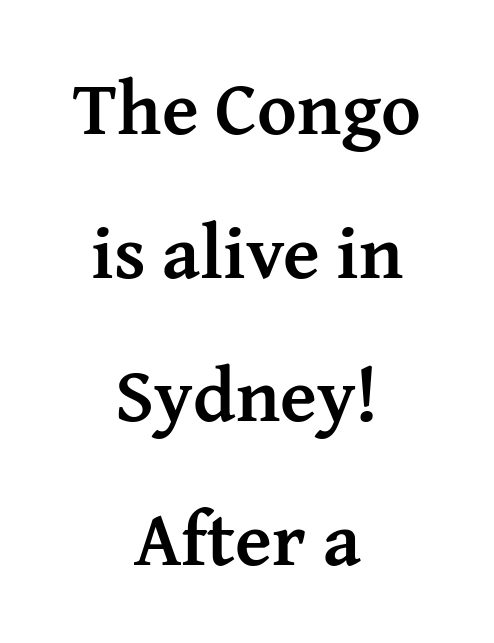
{"serif": "yes", "italic": "no", "bold": "yes", "weight": "semibold", "width": "normal", "stroke_contrast": "medium", "x_height": "medium", "monospaced": "no", "underline": "no", "align": "center", "line_spacing_ratio": 1.89, "letter_spacing": "normal", "letter_spacing_em": 0.0, "glyph_px": 76}
